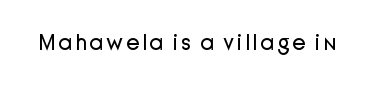
{"italic": "no", "bold": "no", "underline": "no", "glyph_px": 22}
